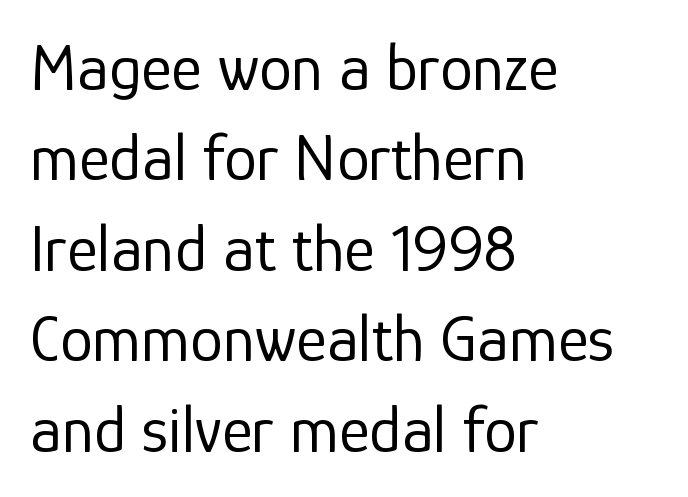
The image shows 66 px regular-weight sans-serif type, upright; set left-aligned, normal line spacing (1.37x), normal letter spacing, not underlined; low stroke contrast and a medium x-height.
